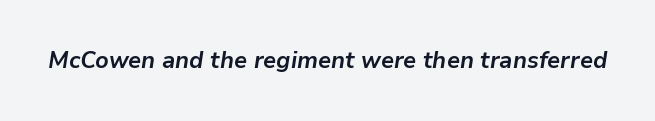
{"italic": "yes", "lean": "right", "slant_degrees": 9, "bold": "yes", "underline": "no", "letter_spacing": "normal", "letter_spacing_em": 0.0, "glyph_px": 23}
